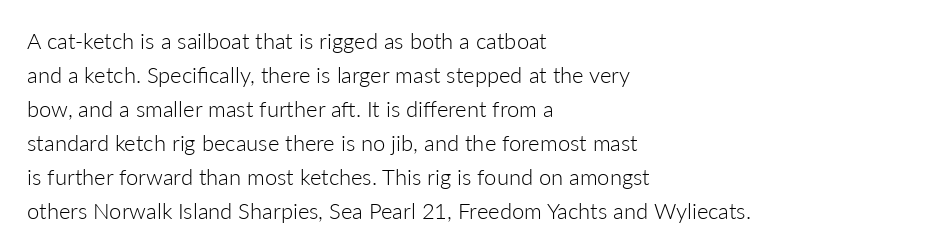
{"italic": "no", "bold": "no", "underline": "no", "align": "left", "line_spacing": "normal", "line_spacing_ratio": 1.55, "letter_spacing": "normal", "letter_spacing_em": 0.0, "glyph_px": 22}
